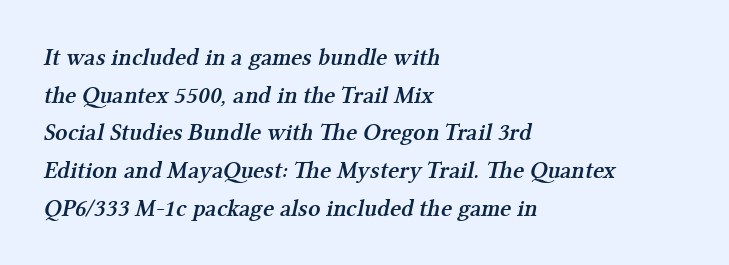
The image shows 24 px text type; set left-aligned, normal line spacing (1.57x), normal letter spacing, not underlined.
